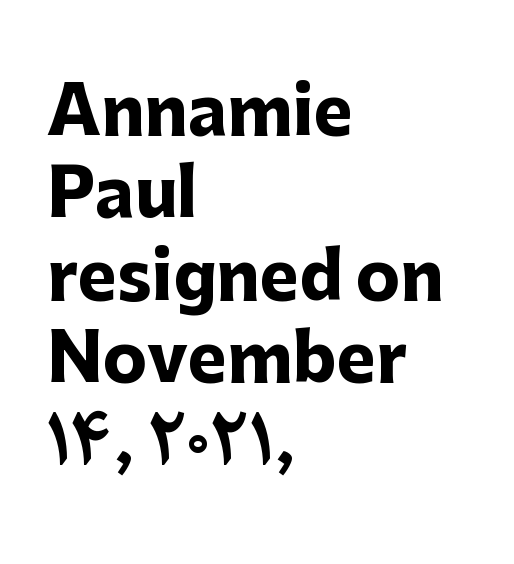
The face used here is rendered with its standard letterfit. A roman cut, with each character standing at attention. Baseline-to-baseline distance is the conventional proportion of letter height. The passage shown is typed in a proportional face where columns would drift.
